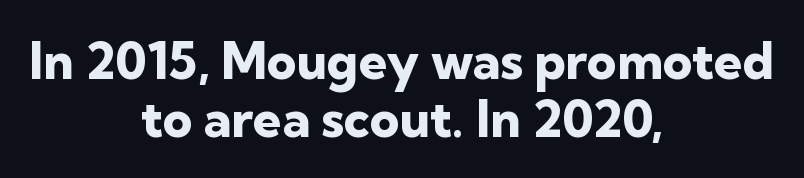
{"serif": "no", "italic": "no", "bold": "yes", "weight": "heavy", "width": "normal", "stroke_contrast": "low", "x_height": "medium", "monospaced": "no", "underline": "no", "align": "center", "line_spacing": "tight", "line_spacing_ratio": 1.13, "letter_spacing": "normal", "letter_spacing_em": 0.0, "glyph_px": 51}
